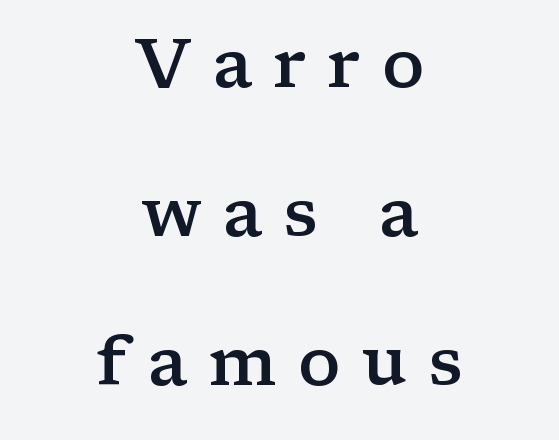
Q: Is the text bold? A: Semi-bold.
Q: Is the text italic (slanted)? A: No, it is upright.
Q: Is the typeface a serif or a sans-serif typeface? A: Serif.
Q: Is the text underlined? A: No.
Q: How is the paragraph aligned? A: Centered.
Q: Is the spacing between letters normal or unusually wide? A: Unusually wide.
Q: Is the spacing between lines tight, normal or loose? A: Loose.
Q: Width (condensed, normal, or wide)? A: Wide.
Q: Stroke contrast? A: Low.
Q: x-height? A: Medium.
Q: Monospaced? A: No.
